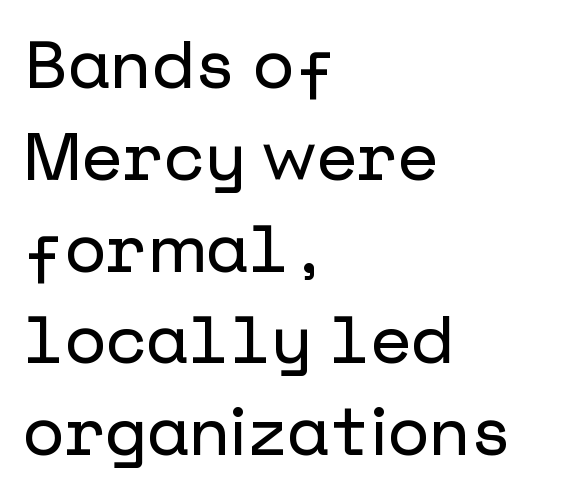
Q: Is the text italic (slanted)? A: No, it is upright.
Q: Is the typeface a serif or a sans-serif typeface? A: Sans-serif.
Q: Is the text underlined? A: No.
Q: How is the paragraph aligned? A: Left-aligned.
Q: Is the spacing between letters normal or unusually wide? A: Normal.
Q: Is the spacing between lines tight, normal or loose? A: Normal.
Q: Width (condensed, normal, or wide)? A: Normal.
Q: Stroke contrast? A: Low.
Q: x-height? A: Medium.
